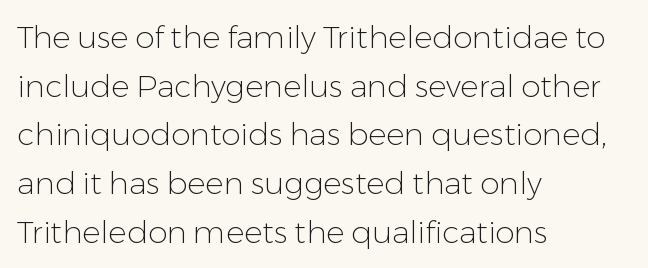
This rendering leaves character spacing at its baseline value. Is the type heavy? It reads as light-to-regular instead. A normal amount of white space separates one row of letters from the next. The letters advance in unequal steps, a hallmark of proportional type. The rendering shows plain stroke endings on the letterforms — a sans-serif design. Characters remain perfectly vertical along every line.
